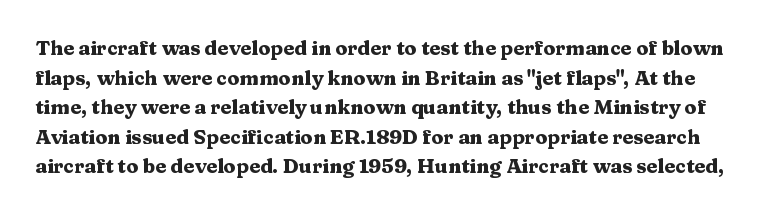
The image shows 20 px bold type, upright; set normal line spacing (1.48x), normal letter spacing, not underlined.
